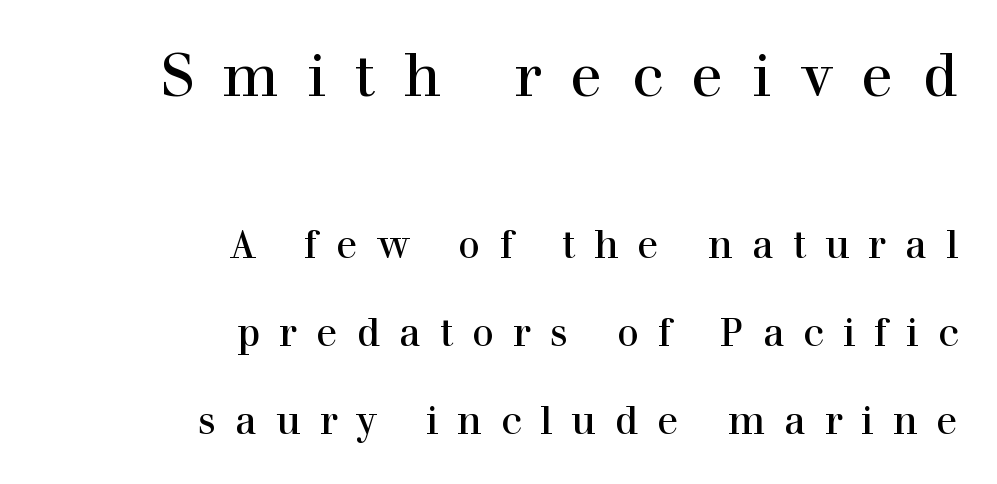
{"serif": "yes", "italic": "no", "width": "normal", "x_height": "medium", "monospaced": "no", "underline": "no", "align": "right", "line_spacing": "loose", "line_spacing_ratio": 2.26, "letter_spacing": "wide", "letter_spacing_em": 0.49, "larger_block": "first", "size_ratio": 1.51, "glyph_px": 59}
